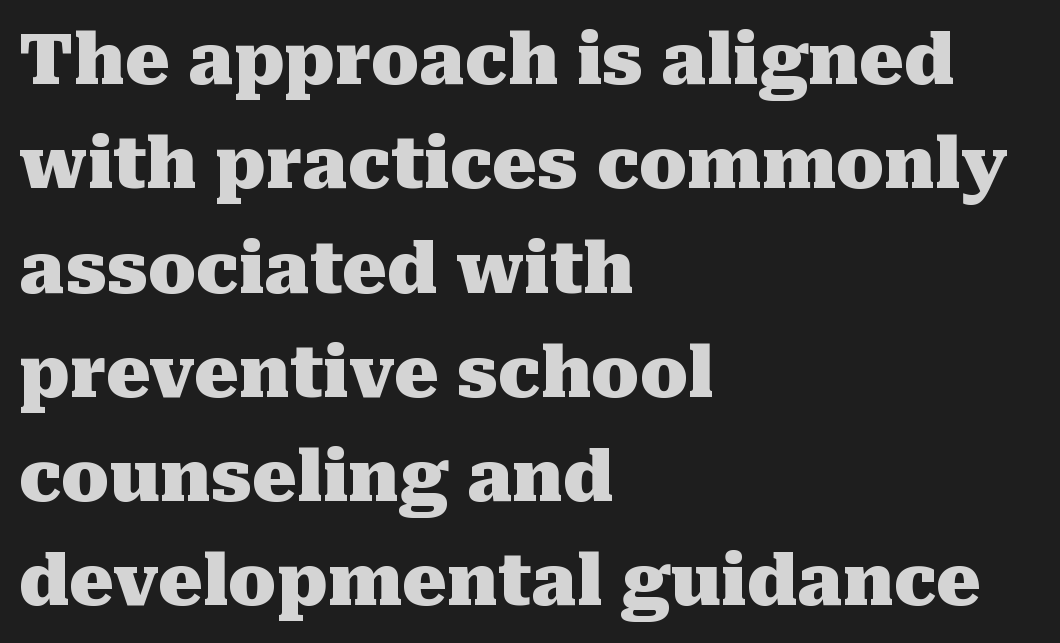
The image shows 70 px heavy serif type, upright; set left-aligned, normal line spacing (1.49x), normal letter spacing, not underlined; medium stroke contrast and a medium x-height.
